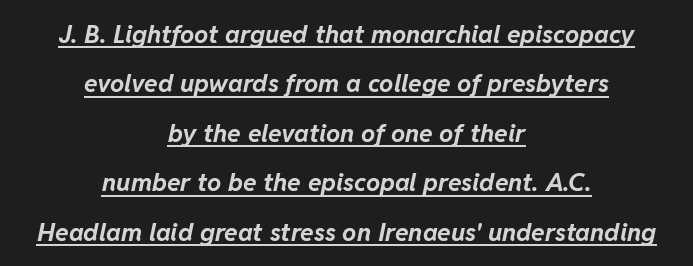
{"italic": "yes", "lean": "right", "slant_degrees": 11, "bold": "yes", "underline": "yes", "align": "center", "line_spacing": "loose", "line_spacing_ratio": 1.98, "letter_spacing": "normal", "letter_spacing_em": 0.0, "glyph_px": 25}
